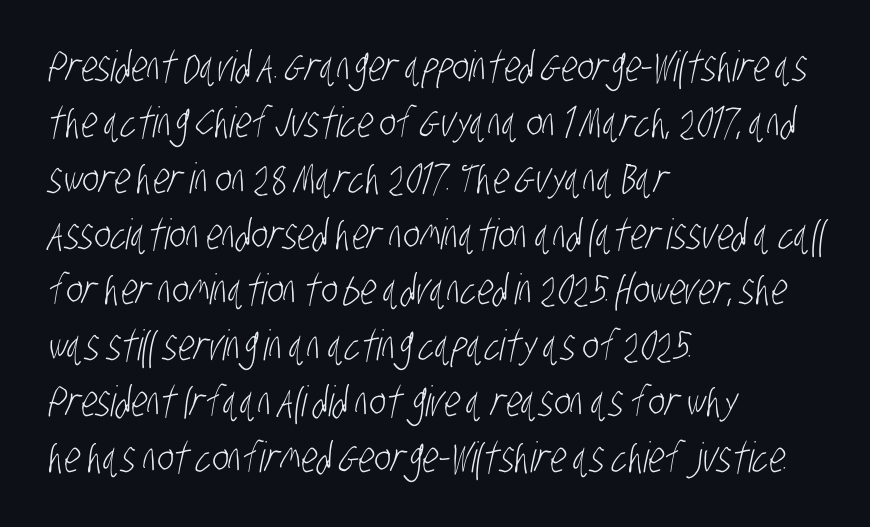
The image shows 42 px light, condensed sans-serif type; set left-aligned, normal line spacing (1.33x), normal letter spacing, not underlined; low stroke contrast and a large x-height.
